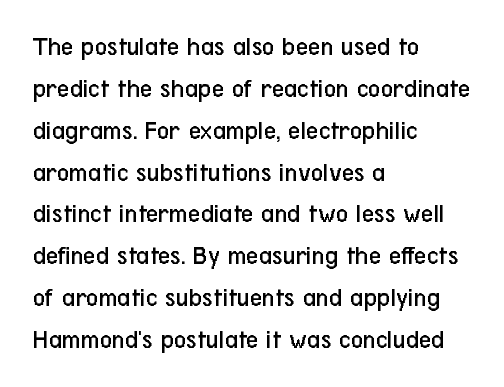
{"italic": "no", "bold": "no", "underline": "no", "align": "left", "line_spacing": "normal", "line_spacing_ratio": 1.55, "letter_spacing": "normal", "letter_spacing_em": 0.0, "glyph_px": 27}
